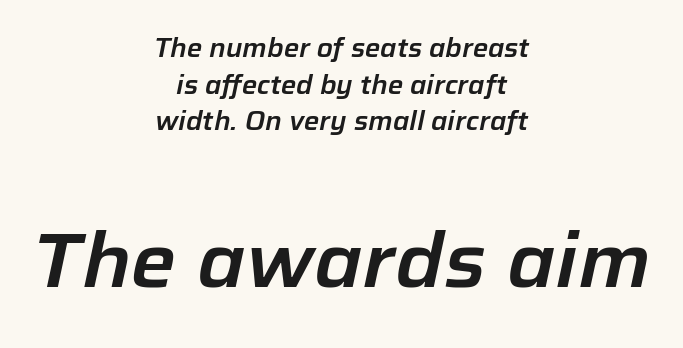
{"italic": "yes", "lean": "right", "slant_degrees": 12, "width": "normal", "stroke_contrast": "low", "x_height": "medium", "monospaced": "no", "underline": "no", "align": "center", "line_spacing": "normal", "line_spacing_ratio": 1.41, "letter_spacing": "normal", "letter_spacing_em": 0.0, "larger_block": "second", "size_ratio": 2.96, "glyph_px": 77}
